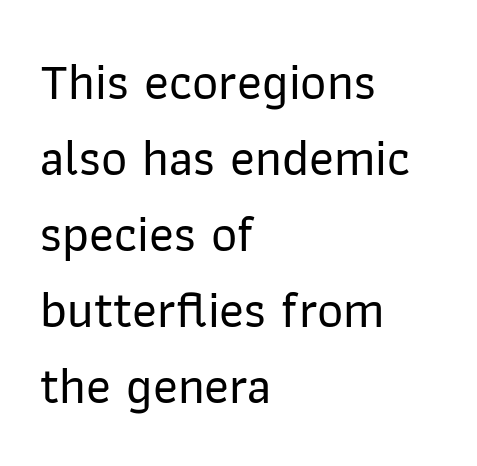
{"serif": "no", "italic": "no", "width": "normal", "stroke_contrast": "low", "x_height": "medium", "monospaced": "no", "underline": "no", "align": "left", "line_spacing": "normal", "line_spacing_ratio": 1.49, "letter_spacing": "normal", "letter_spacing_em": 0.0, "glyph_px": 51}
